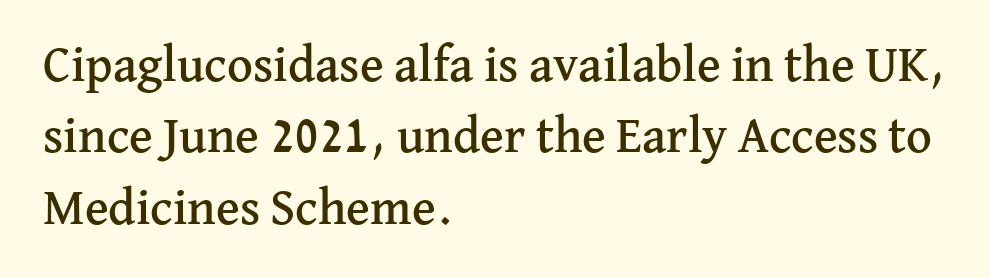
{"serif": "yes", "italic": "no", "width": "normal", "stroke_contrast": "medium", "x_height": "medium", "monospaced": "no", "underline": "no", "align": "left", "line_spacing": "normal", "line_spacing_ratio": 1.43, "letter_spacing": "normal", "letter_spacing_em": 0.0, "glyph_px": 50}
